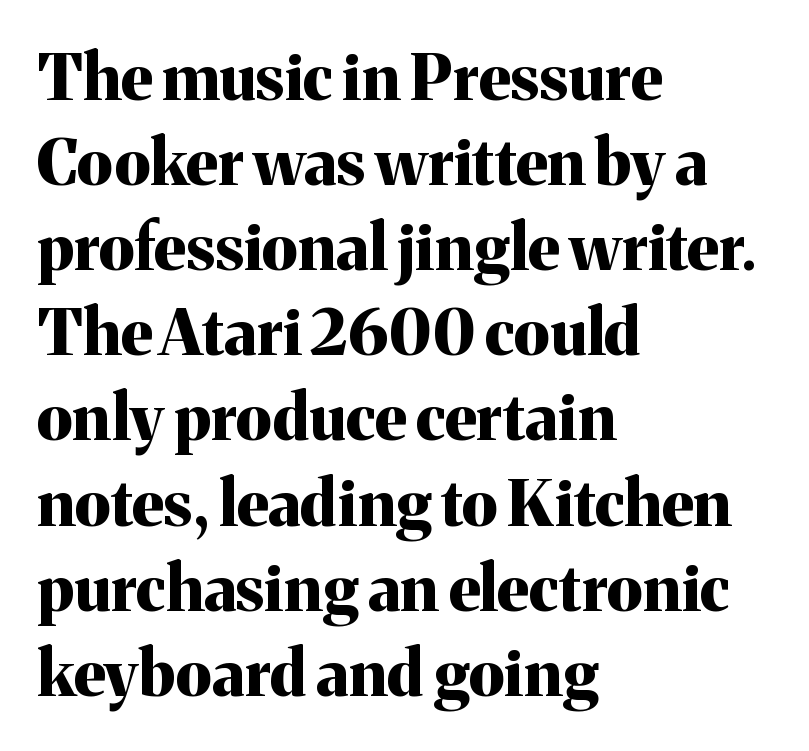
Is there any slant? The stems are plumb. Does the weight exceed regular? Yes, all the way to bold. Lines of text with bare space underneath. Left-aligned paragraph, ragged on the right. Think of a printed novel: that variable character pitch is what you see here.
